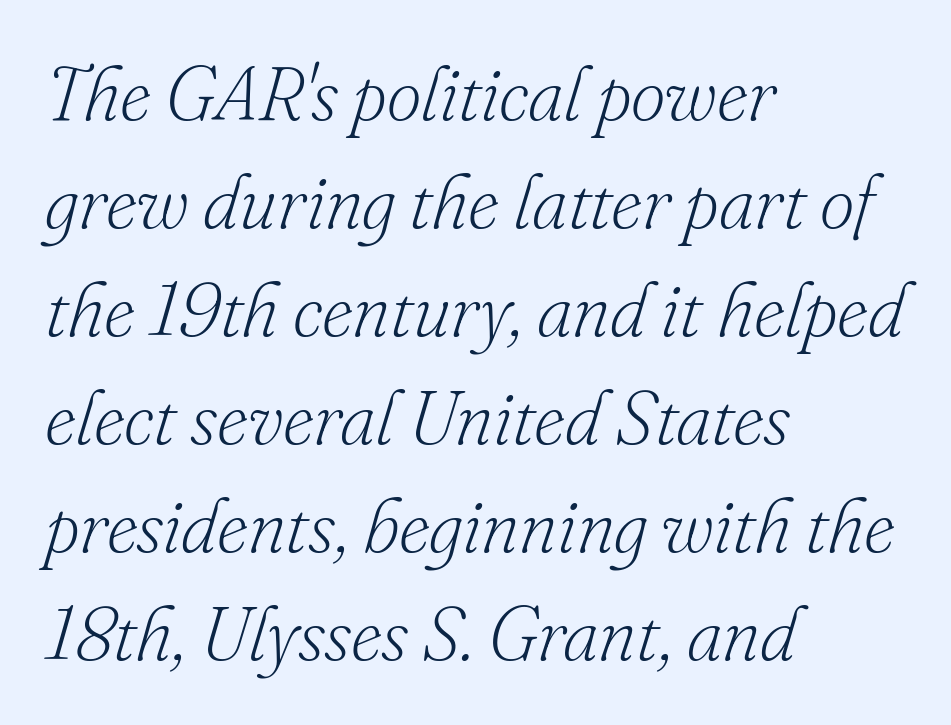
Q: Is the text bold? A: No.
Q: Is the text italic (slanted)? A: Yes, it leans right by about 16 degrees.
Q: Is the typeface a serif or a sans-serif typeface? A: Serif.
Q: Is the text underlined? A: No.
Q: How is the paragraph aligned? A: Left-aligned.
Q: Is the spacing between letters normal or unusually wide? A: Normal.
Q: Is the spacing between lines tight, normal or loose? A: Normal.
Q: Width (condensed, normal, or wide)? A: Normal.
Q: Stroke contrast? A: Low.
Q: x-height? A: Small.
Q: Monospaced? A: No.
